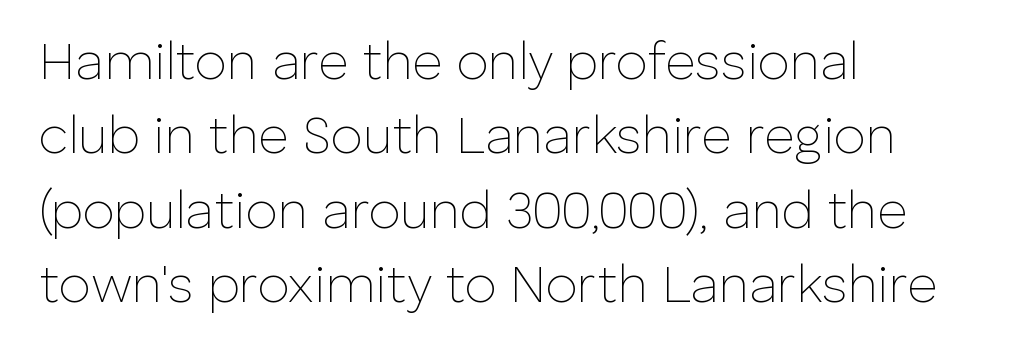
The image shows 52 px thin sans-serif type, upright; set left-aligned, normal line spacing (1.43x), normal letter spacing, not underlined; low stroke contrast and a medium x-height.
